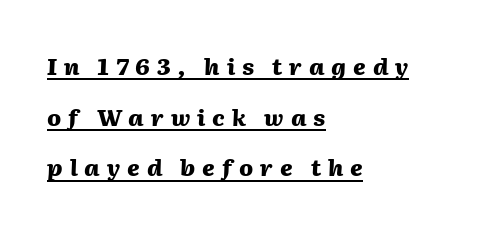
Q: Is the text bold? A: Yes.
Q: Is the text italic (slanted)? A: Yes, it leans right by about 2 degrees.
Q: Is the text underlined? A: Yes.
Q: How is the paragraph aligned? A: Left-aligned.
Q: Is the spacing between letters normal or unusually wide? A: Unusually wide.
Q: Is the spacing between lines tight, normal or loose? A: Loose.
